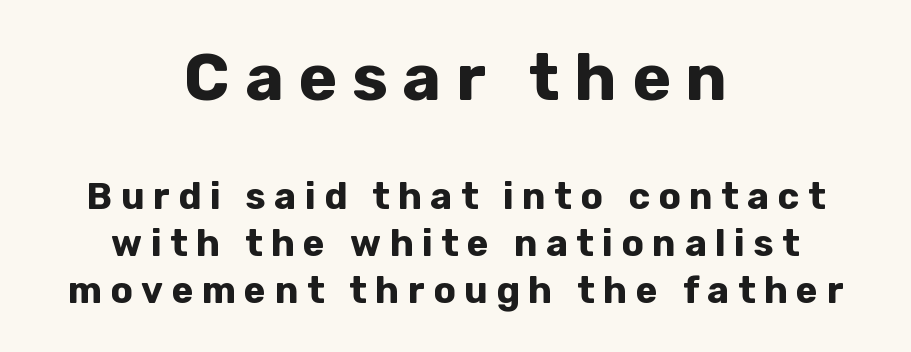
Typographically, this falls in the sans-serif category. No word sits above an underline. The rendering uses natural spacing where letterforms have individual widths. The glyphs have the mass of a bold cut. Observe the wide spacing: letters keep a clear distance from each other.
